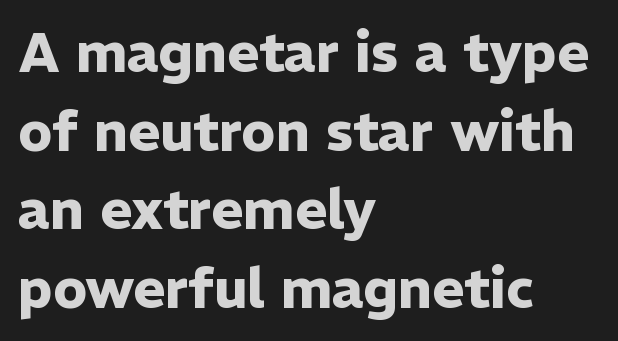
Q: Is the text bold? A: Yes.
Q: Is the text italic (slanted)? A: No, it is upright.
Q: Is the typeface a serif or a sans-serif typeface? A: Sans-serif.
Q: Is the text underlined? A: No.
Q: How is the paragraph aligned? A: Left-aligned.
Q: Is the spacing between letters normal or unusually wide? A: Normal.
Q: Is the spacing between lines tight, normal or loose? A: Normal.
Q: Width (condensed, normal, or wide)? A: Normal.
Q: Stroke contrast? A: Low.
Q: x-height? A: Medium.
Q: Monospaced? A: No.
